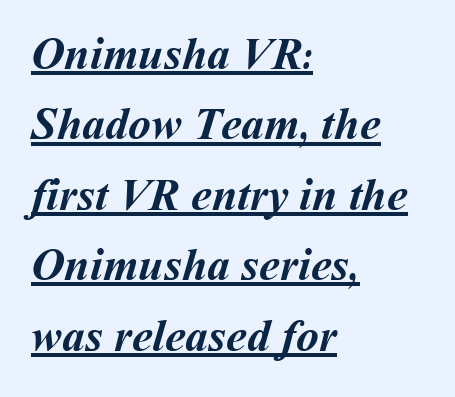
Baseline-to-baseline distance is the conventional proportion of letter height. How are the letters spaced? Ordinarily, with no added tracking. Line beginnings align vertically; line endings do not. Check the space under the baseline: a stroke is drawn there. Typographic density is high because the face is bold.
